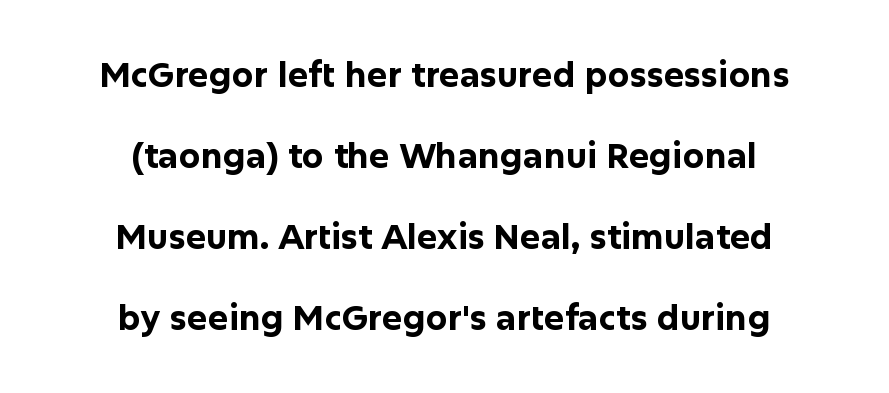
Regarding leading, the lines here are spaced well apart. What kind of face is this? One without serifs — a sans. A student would call this center alignment; a typographer would say set centered. Notice how the stems are strictly vertical — no italics here.
